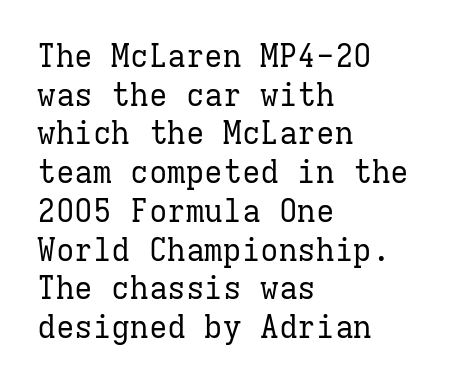
Q: Is the text bold? A: No.
Q: Is the text italic (slanted)? A: No, it is upright.
Q: Is the typeface a serif or a sans-serif typeface? A: Serif.
Q: Is the text underlined? A: No.
Q: How is the paragraph aligned? A: Left-aligned.
Q: Is the spacing between letters normal or unusually wide? A: Normal.
Q: Is the spacing between lines tight, normal or loose? A: Normal.
Q: Width (condensed, normal, or wide)? A: Normal.
Q: Stroke contrast? A: Low.
Q: x-height? A: Medium.
Q: Monospaced? A: Yes.
